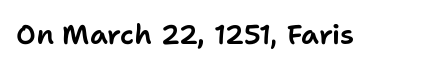
{"italic": "no", "underline": "no", "letter_spacing": "normal", "letter_spacing_em": 0.0, "glyph_px": 27}
